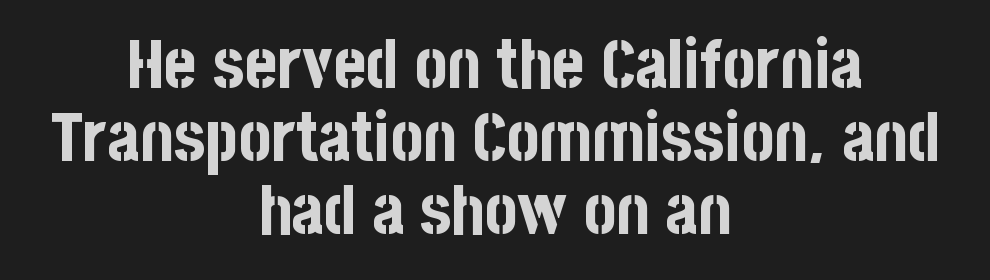
{"serif": "no", "italic": "no", "bold": "yes", "weight": "bold", "width": "condensed", "stroke_contrast": "low", "x_height": "large", "monospaced": "no", "underline": "no", "align": "center", "line_spacing": "tight", "line_spacing_ratio": 1.06, "letter_spacing": "normal", "letter_spacing_em": 0.0, "glyph_px": 69}
